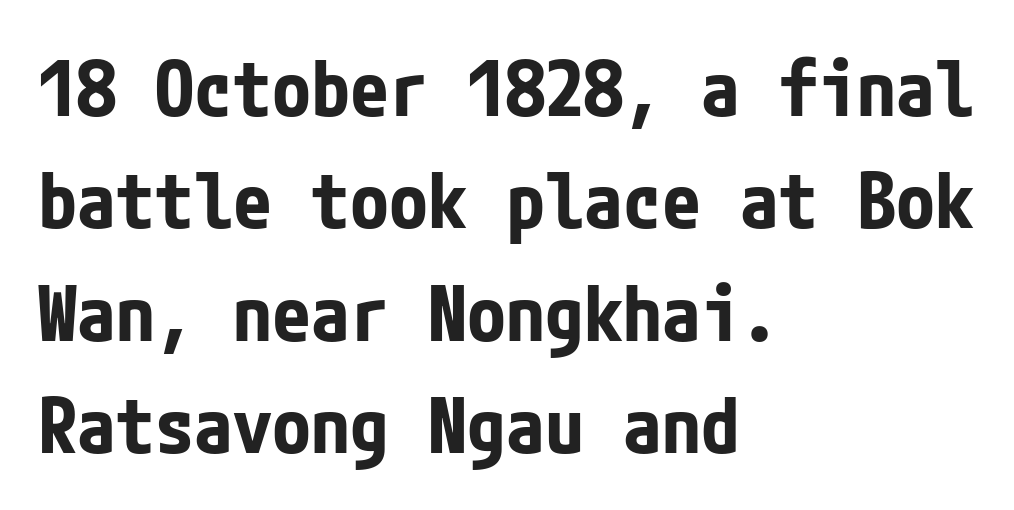
{"serif": "no", "italic": "no", "bold": "yes", "weight": "bold", "width": "condensed", "stroke_contrast": "low", "x_height": "medium", "underline": "no", "align": "left", "line_spacing": "normal", "line_spacing_ratio": 1.44, "letter_spacing": "normal", "letter_spacing_em": 0.0, "glyph_px": 78}
